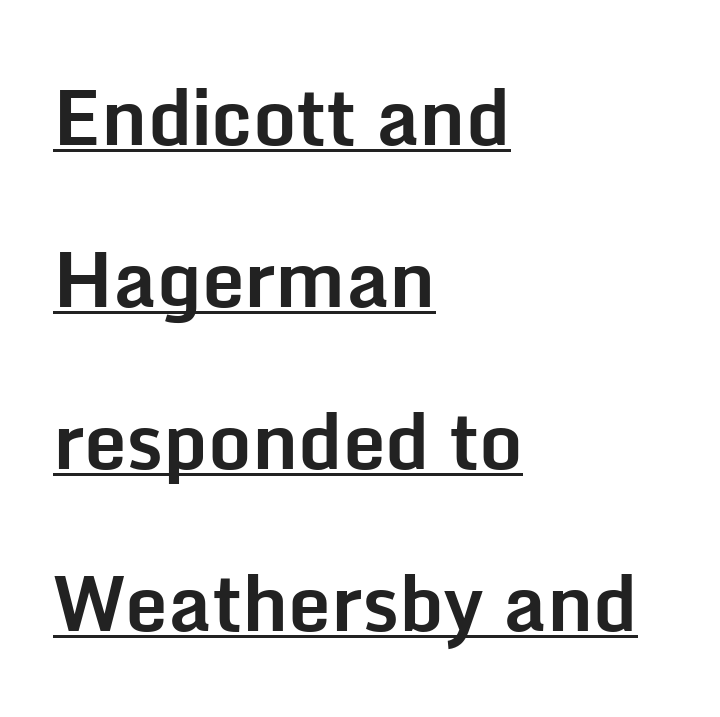
Q: Is the text bold? A: Yes.
Q: Is the text italic (slanted)? A: No, it is upright.
Q: Is the typeface a serif or a sans-serif typeface? A: Sans-serif.
Q: Is the text underlined? A: Yes.
Q: How is the paragraph aligned? A: Left-aligned.
Q: Is the spacing between letters normal or unusually wide? A: Normal.
Q: Is the spacing between lines tight, normal or loose? A: Loose.
Q: Width (condensed, normal, or wide)? A: Normal.
Q: Stroke contrast? A: Low.
Q: x-height? A: Medium.
Q: Monospaced? A: No.
